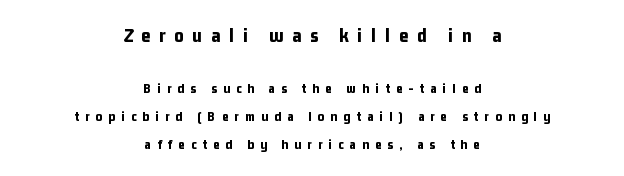
{"italic": "no", "bold": "yes", "underline": "no", "align": "center", "line_spacing": "loose", "line_spacing_ratio": 1.99, "letter_spacing": "wide", "letter_spacing_em": 0.44, "larger_block": "first", "size_ratio": 1.43, "glyph_px": 20}
